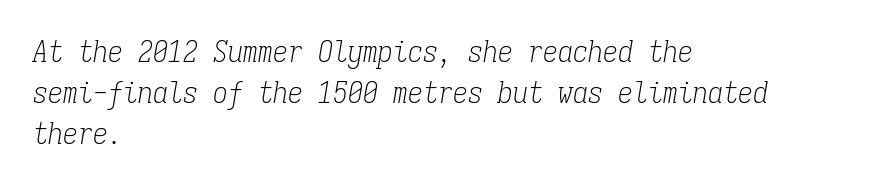
The image shows 30 px light, condensed serif type, italic (leaning right), monospaced; set left-aligned, normal line spacing (1.37x), normal letter spacing, not underlined; low stroke contrast and a medium x-height.
